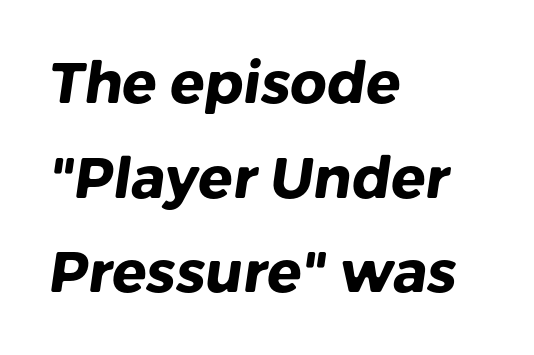
Q: Is the text bold? A: Yes.
Q: Is the typeface a serif or a sans-serif typeface? A: Sans-serif.
Q: Is the text underlined? A: No.
Q: How is the paragraph aligned? A: Left-aligned.
Q: Is the spacing between letters normal or unusually wide? A: Normal.
Q: Is the spacing between lines tight, normal or loose? A: Normal.
Q: Width (condensed, normal, or wide)? A: Normal.
Q: Stroke contrast? A: Low.
Q: x-height? A: Medium.
Q: Monospaced? A: No.
